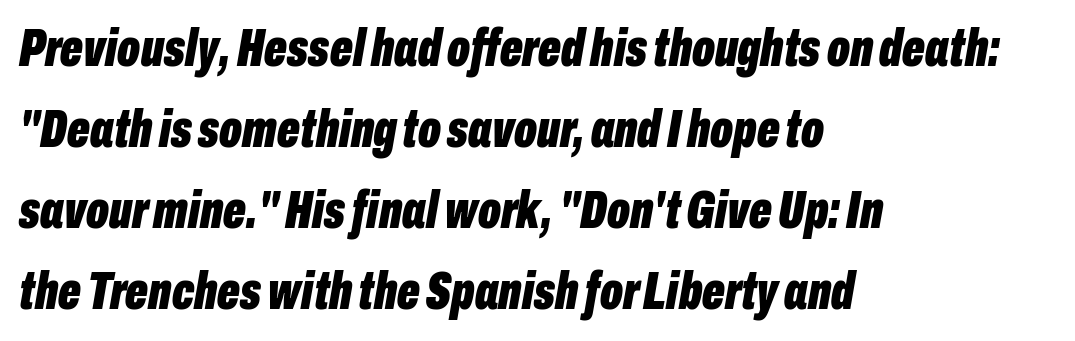
Q: Is the text bold? A: Yes.
Q: Is the text italic (slanted)? A: Yes, it leans right by about 10 degrees.
Q: Is the text underlined? A: No.
Q: How is the paragraph aligned? A: Left-aligned.
Q: Is the spacing between letters normal or unusually wide? A: Normal.
Q: Is the spacing between lines tight, normal or loose? A: Normal.
Q: Width (condensed, normal, or wide)? A: Condensed.
Q: Stroke contrast? A: Low.
Q: x-height? A: Medium.
Q: Monospaced? A: No.
